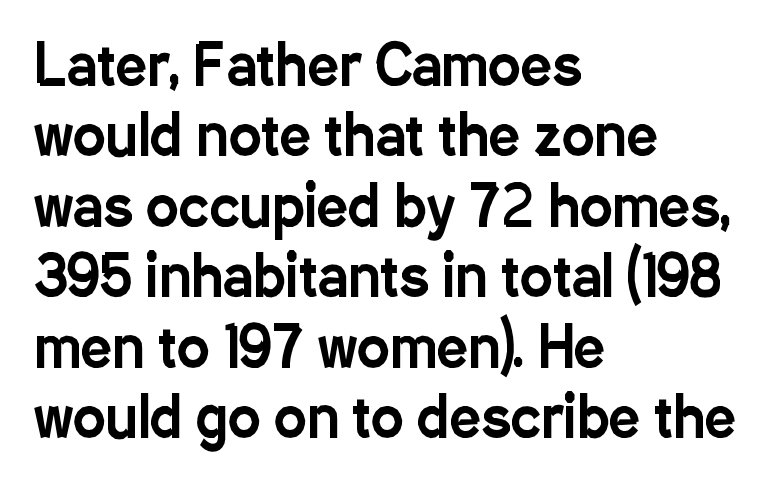
The image shows 55 px condensed sans-serif type, upright; set left-aligned, normal line spacing (1.28x), normal letter spacing, not underlined; low stroke contrast and a medium x-height.
